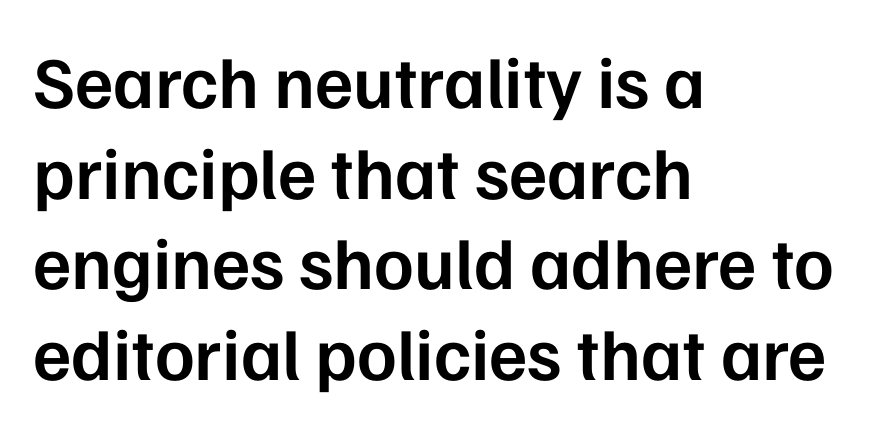
{"serif": "no", "italic": "no", "bold": "semi", "weight": "semibold", "width": "normal", "stroke_contrast": "low", "x_height": "medium", "monospaced": "no", "underline": "no", "align": "left", "line_spacing_ratio": 1.24, "letter_spacing": "normal", "letter_spacing_em": 0.0, "glyph_px": 73}
